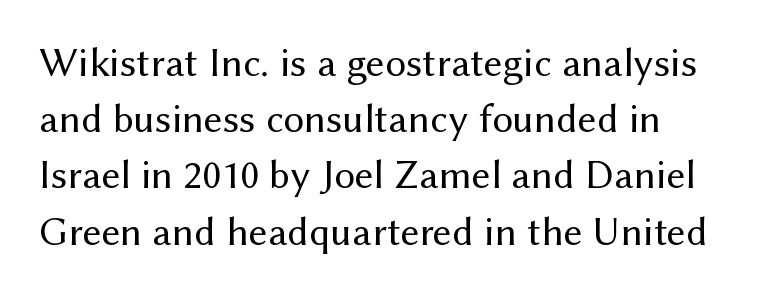
The line texture is even and compact thanks to regular tracking. The letters stand straight up with perfectly vertical stems. Varying glyph widths throughout — classic text-font behaviour. Bold? No — there's no thickening of the strokes.
